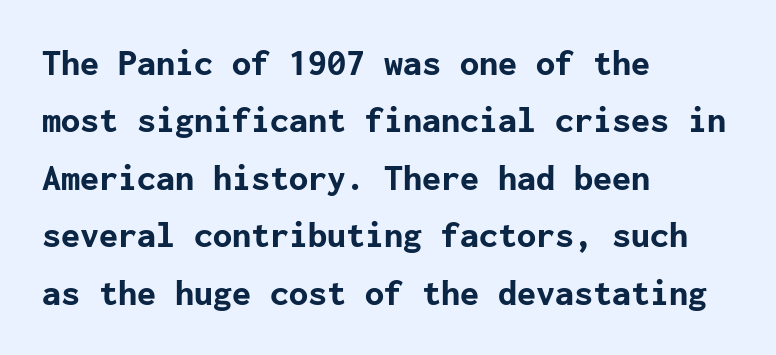
{"serif": "no", "italic": "no", "bold": "yes", "weight": "bold", "width": "normal", "stroke_contrast": "low", "x_height": "medium", "underline": "no", "align": "left", "line_spacing": "normal", "line_spacing_ratio": 1.51, "letter_spacing": "normal", "letter_spacing_em": 0.0, "glyph_px": 38}
